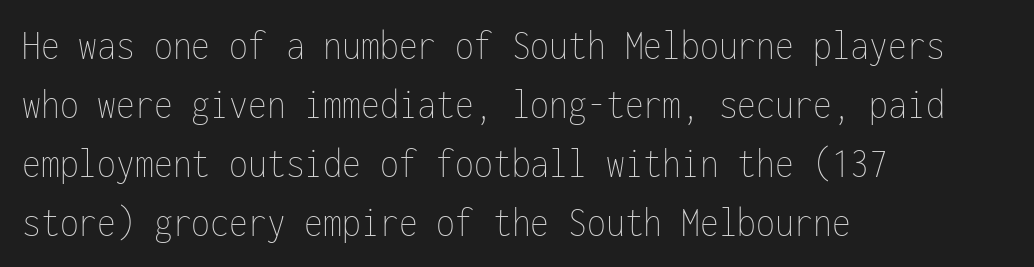
One glance says typical: line gaps are just what's usual. Every row of glyphs begins at an identical x-position on the left. Words appear dense and cohesive because spacing is normal. When letters stand straight like this, we call the style roman or upright. Check the space under the baseline: it is left empty. These lines are rendered in a fixed-pitch font.
